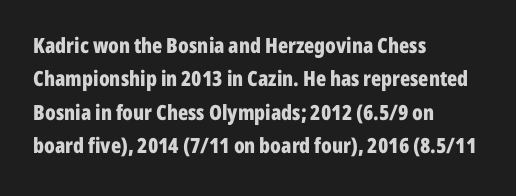
The image shows 21 px bold type, upright; set left-aligned, normal line spacing (1.59x), normal letter spacing, not underlined.
